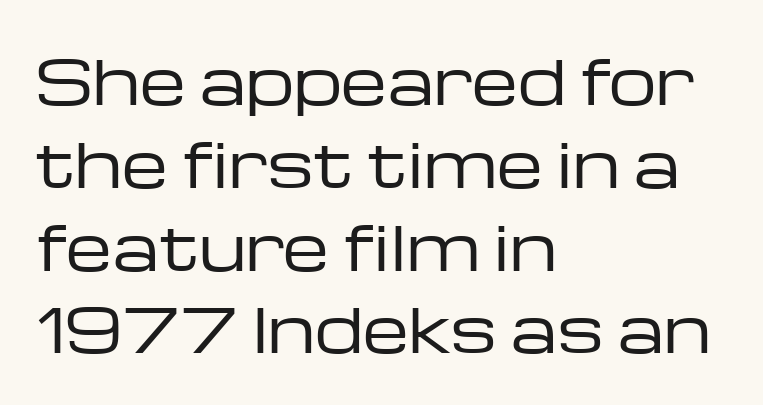
{"serif": "no", "italic": "no", "bold": "no", "weight": "regular", "width": "wide", "stroke_contrast": "low", "x_height": "medium", "monospaced": "no", "underline": "no", "align": "left", "line_spacing": "normal", "line_spacing_ratio": 1.38, "letter_spacing": "normal", "letter_spacing_em": 0.0, "glyph_px": 60}
